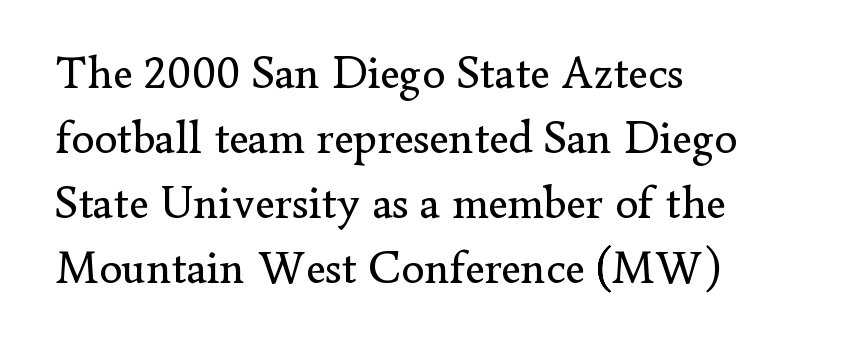
Q: Is the text bold? A: No.
Q: Is the text italic (slanted)? A: No, it is upright.
Q: Is the typeface a serif or a sans-serif typeface? A: Serif.
Q: Is the text underlined? A: No.
Q: How is the paragraph aligned? A: Left-aligned.
Q: Is the spacing between letters normal or unusually wide? A: Normal.
Q: Is the spacing between lines tight, normal or loose? A: Normal.
Q: Width (condensed, normal, or wide)? A: Normal.
Q: Stroke contrast? A: Low.
Q: x-height? A: Small.
Q: Monospaced? A: No.
